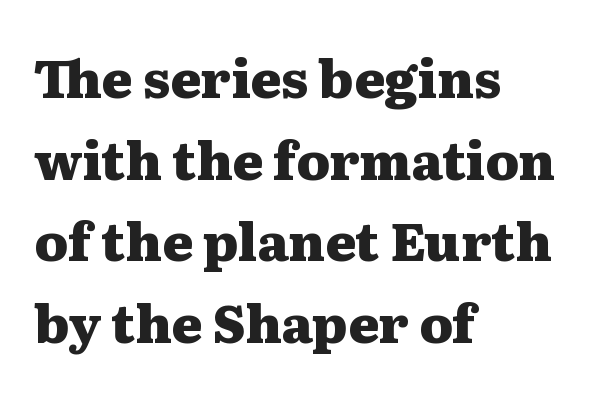
Q: Is the text bold? A: Yes.
Q: Is the text italic (slanted)? A: No, it is upright.
Q: Is the typeface a serif or a sans-serif typeface? A: Serif.
Q: Is the text underlined? A: No.
Q: How is the paragraph aligned? A: Left-aligned.
Q: Is the spacing between letters normal or unusually wide? A: Normal.
Q: Is the spacing between lines tight, normal or loose? A: Normal.
Q: Width (condensed, normal, or wide)? A: Wide.
Q: Stroke contrast? A: Medium.
Q: x-height? A: Medium.
Q: Monospaced? A: No.
